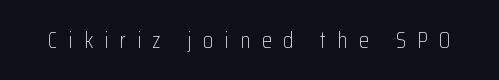
The image shows 23 px text type, upright; set unusually wide letter spacing (+0.49 em), not underlined.
